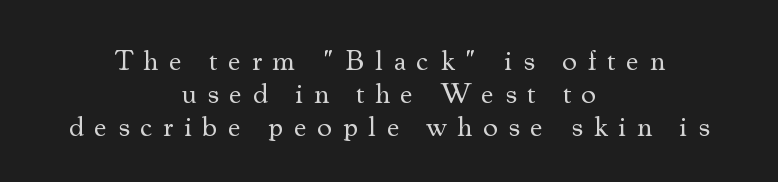
{"serif": "yes", "italic": "no", "bold": "no", "weight": "regular", "width": "normal", "stroke_contrast": "medium", "x_height": "small", "monospaced": "no", "underline": "no", "align": "center", "line_spacing": "tight", "line_spacing_ratio": 1.13, "letter_spacing": "wide", "letter_spacing_em": 0.36, "glyph_px": 29}
